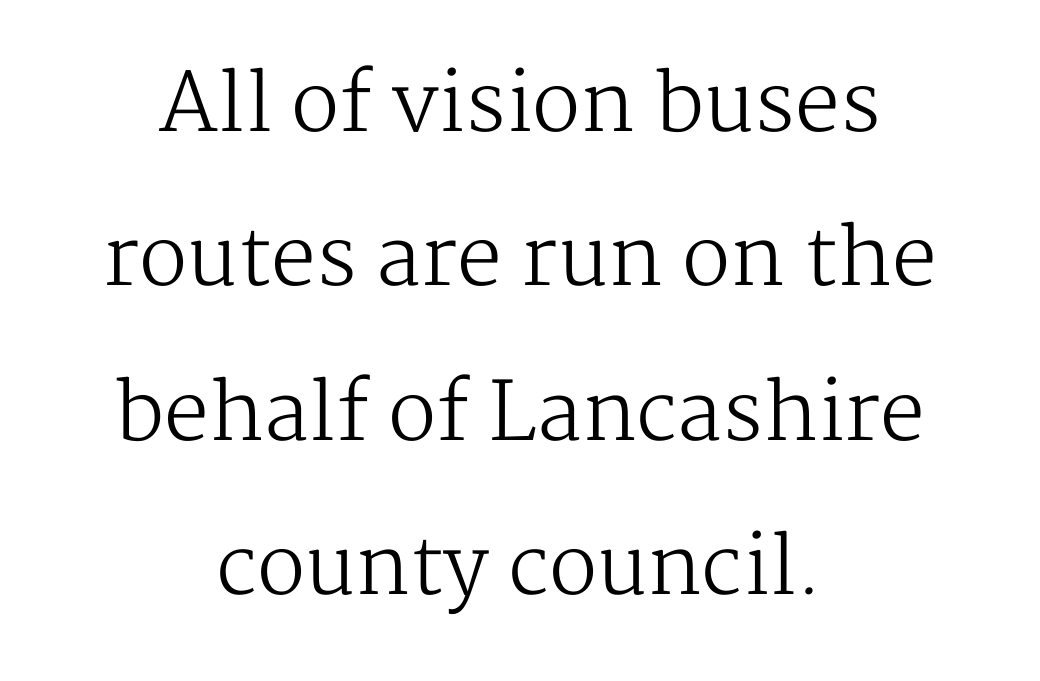
The image shows 80 px regular-weight serif type, upright; set centered, loose line spacing (1.93x), normal letter spacing, not underlined; medium stroke contrast and a medium x-height.
